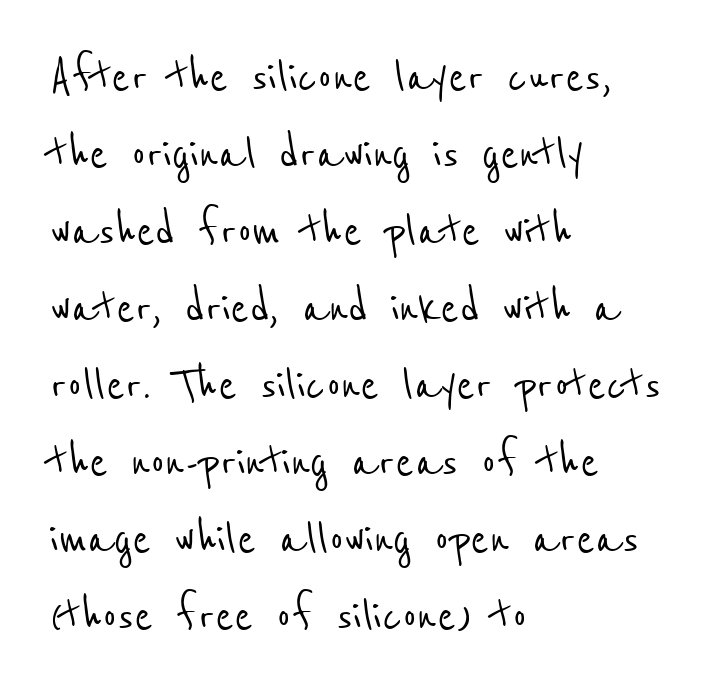
Q: Is the typeface a serif or a sans-serif typeface? A: Sans-serif.
Q: Is the text underlined? A: No.
Q: How is the paragraph aligned? A: Left-aligned.
Q: Is the spacing between letters normal or unusually wide? A: Normal.
Q: Is the spacing between lines tight, normal or loose? A: Normal.
Q: Width (condensed, normal, or wide)? A: Condensed.
Q: Stroke contrast? A: Low.
Q: x-height? A: Medium.
Q: Monospaced? A: No.
